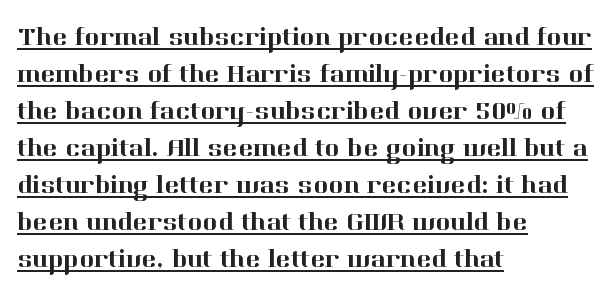
Q: Is the text italic (slanted)? A: No, it is upright.
Q: Is the text underlined? A: Yes.
Q: How is the paragraph aligned? A: Left-aligned.
Q: Is the spacing between letters normal or unusually wide? A: Normal.
Q: Is the spacing between lines tight, normal or loose? A: Normal.
